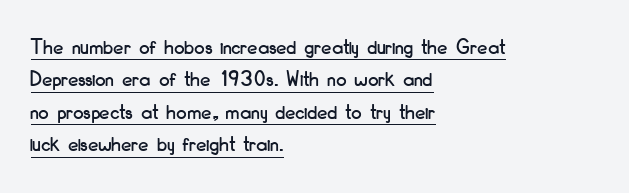
This sample carries an underscore along the baseline area. Vertical strokes here are truly vertical. In terms of leading, this rendering sits right in the middle. Standard letterfit; no display-style spreading of the glyphs.
